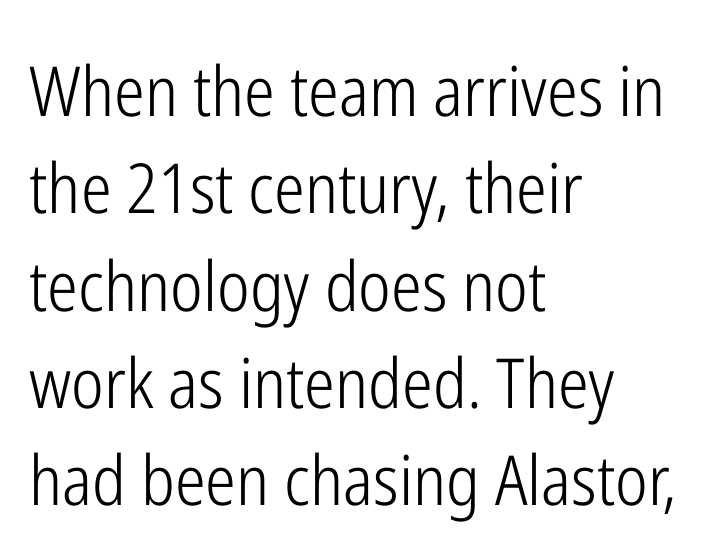
{"serif": "no", "italic": "no", "bold": "no", "weight": "light", "width": "condensed", "stroke_contrast": "low", "x_height": "medium", "monospaced": "no", "underline": "no", "align": "left", "line_spacing": "normal", "line_spacing_ratio": 1.41, "letter_spacing": "normal", "letter_spacing_em": 0.0, "glyph_px": 69}
